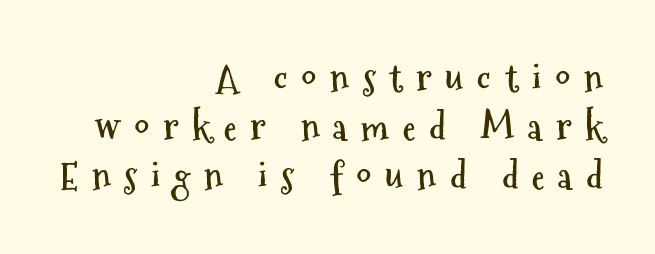
Character widths vary here, with narrow letters taking less room than wide ones. Pretty heavy lettering here — definitely bold. Does the type have serifs? No, each stem ends abruptly. The words here are not underlined. Do the letters lean? They stand straight. Regarding leading, the lines here are spaced in the standard way.
